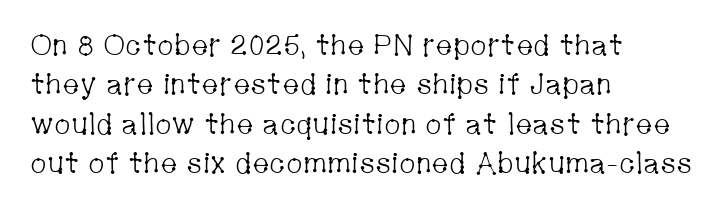
The ragged edge is on the right, which tells us the setting is flush left. A quiet, ordinary-to-light weight characterises the typeface. The lines sit at an ordinary, default distance from one another. Letterform terminals end in serifs throughout the passage. Inter-character spacing is left at the font's built-in metrics.
